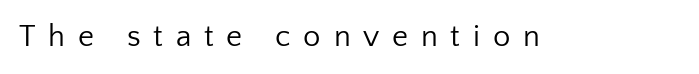
The area under the type is left untouched. Stroke terminals: plain, sans-serif. Do the letters lean? They stand straight. The horizontal fit of the characters is loose and conspicuously gappy. Think standard paragraph weight, or any step lighter than that. The passage shown is typed in a proportional face where columns would drift.
